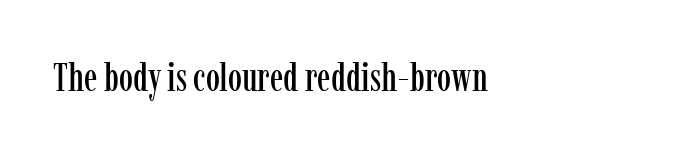
Q: Is the text italic (slanted)? A: No, it is upright.
Q: Is the typeface a serif or a sans-serif typeface? A: Serif.
Q: Is the text underlined? A: No.
Q: How is the paragraph aligned? A: Left-aligned.
Q: Is the spacing between letters normal or unusually wide? A: Normal.
Q: Width (condensed, normal, or wide)? A: Condensed.
Q: Stroke contrast? A: Low.
Q: x-height? A: Medium.
Q: Monospaced? A: No.
